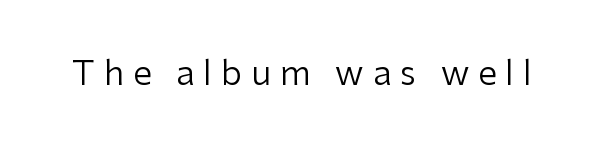
Q: Is the text bold? A: No.
Q: Is the text italic (slanted)? A: No, it is upright.
Q: Is the typeface a serif or a sans-serif typeface? A: Sans-serif.
Q: Is the text underlined? A: No.
Q: Is the spacing between letters normal or unusually wide? A: Unusually wide.
Q: Width (condensed, normal, or wide)? A: Normal.
Q: Stroke contrast? A: Low.
Q: x-height? A: Medium.
Q: Monospaced? A: No.
